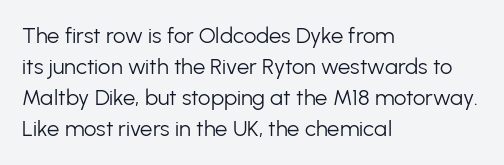
The words here are not underlined. Default kerning and tracking; the words read as compact shapes. The paragraph shown leans on its left margin. Posture: straight, roman, zero tilt. Vertical stems look standard width or narrower in stroke. Vertical spacing — default.
